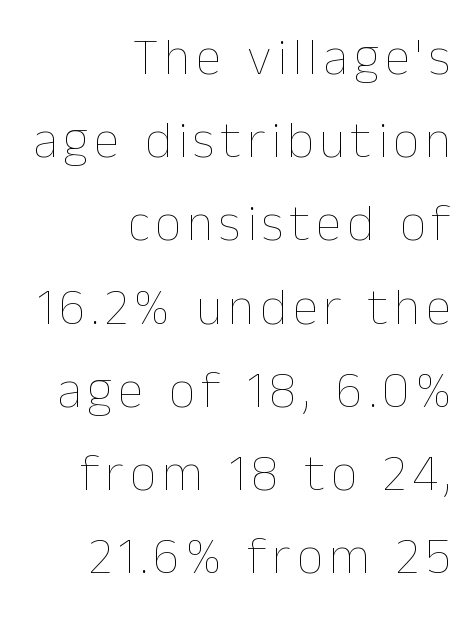
The string is rendered with underlining switched off. Compared with typical paragraphs, the rows here are spaced about the same. Compared with a flush-left layout, this one pins lines to the opposite, right side. Tall strokes in this sample are plumb rather than angled. Here the designer chose a conventional face with non-uniform glyph widths. The letterforms sit at book weight or below.
